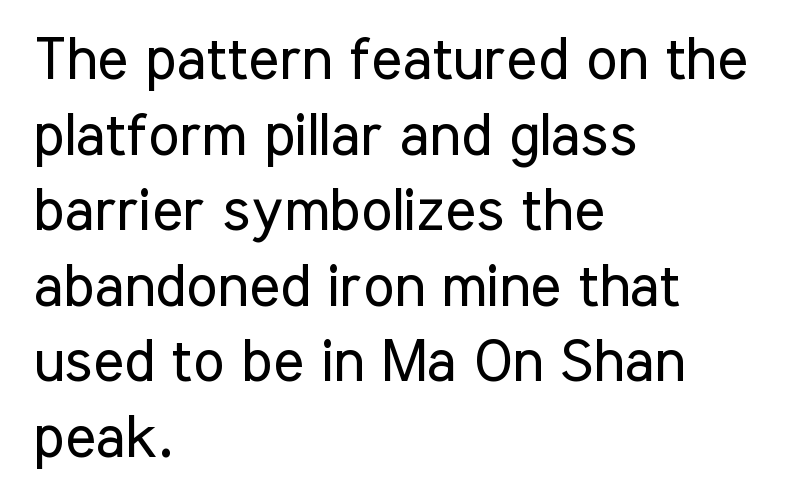
The image shows 59 px regular-weight, condensed sans-serif type, upright; set left-aligned, normal line spacing (1.28x), normal letter spacing, not underlined; low stroke contrast and a medium x-height.
